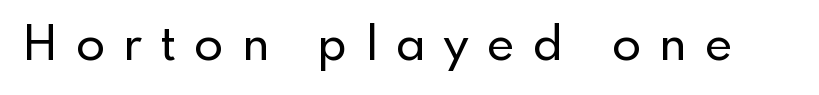
{"serif": "no", "italic": "no", "width": "normal", "x_height": "small", "monospaced": "no", "underline": "no", "letter_spacing": "wide", "letter_spacing_em": 0.4, "glyph_px": 47}
